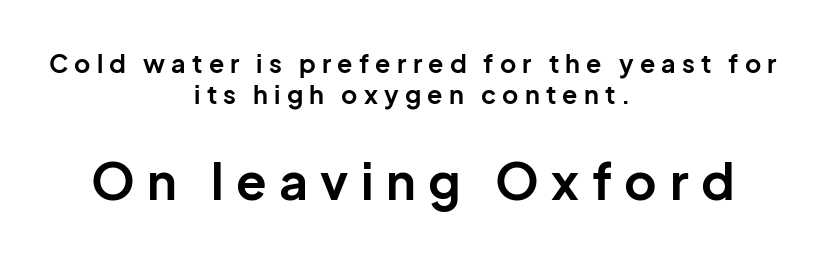
Q: Is the text bold? A: Yes.
Q: Is the text italic (slanted)? A: No, it is upright.
Q: Is the typeface a serif or a sans-serif typeface? A: Sans-serif.
Q: Is the text underlined? A: No.
Q: How is the paragraph aligned? A: Centered.
Q: Is the spacing between letters normal or unusually wide? A: Unusually wide.
Q: Which block of text is set in a larger size, the first (top) or the second (bottom)? A: The second (bottom) one.
Q: Width (condensed, normal, or wide)? A: Normal.
Q: Stroke contrast? A: Low.
Q: x-height? A: Medium.
Q: Monospaced? A: No.
